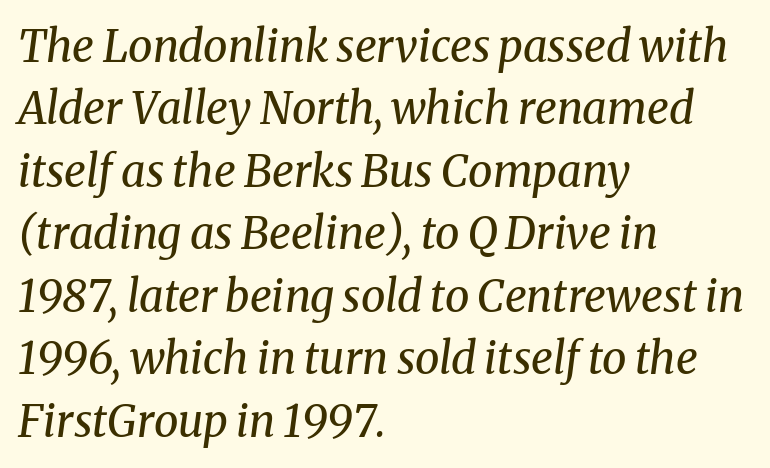
The face used here is rendered with its standard letterfit. The letters carry serifs — small finishing strokes at the ends of their stems. The font's italic variant was chosen for this text. These lines stack with their left ends in a neat column. Any mark beneath the type? The region is blank.
